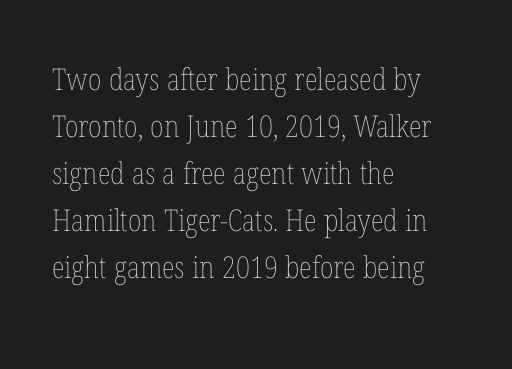
The vertical gap from one line to the next is medium. Underlining? Definitely not there. Stems and bowls with no extra thickness — not bold. Posture: upright roman. These lines are set flush left with a ragged right edge. A typesetter would call this zero additional tracking.
